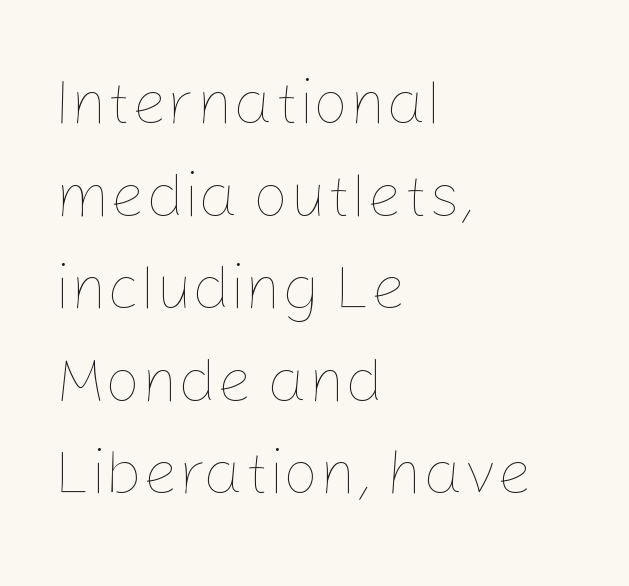
The image shows 63 px thin type, upright; set left-aligned, normal line spacing (1.47x), normal letter spacing, not underlined; low stroke contrast and a medium x-height.
